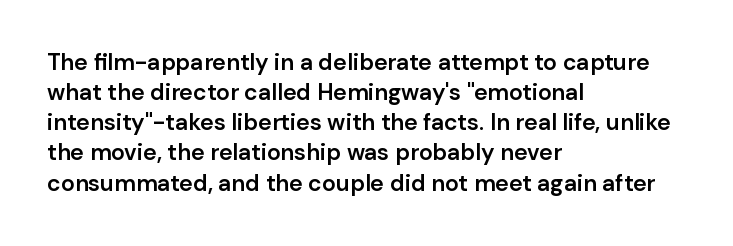
The image shows 23 px text type, upright; set left-aligned, normal line spacing (1.31x), normal letter spacing, not underlined.
